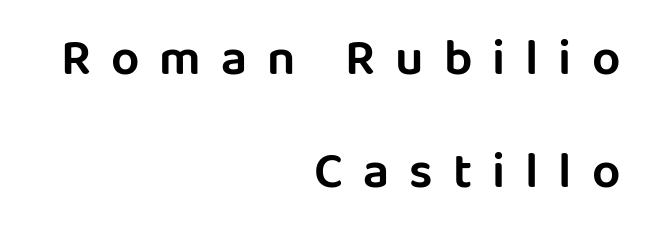
Q: Is the text italic (slanted)? A: No, it is upright.
Q: Is the typeface a serif or a sans-serif typeface? A: Sans-serif.
Q: Is the text underlined? A: No.
Q: How is the paragraph aligned? A: Right-aligned.
Q: Is the spacing between letters normal or unusually wide? A: Unusually wide.
Q: Is the spacing between lines tight, normal or loose? A: Loose.
Q: Width (condensed, normal, or wide)? A: Normal.
Q: Stroke contrast? A: Low.
Q: x-height? A: Large.
Q: Monospaced? A: No.
